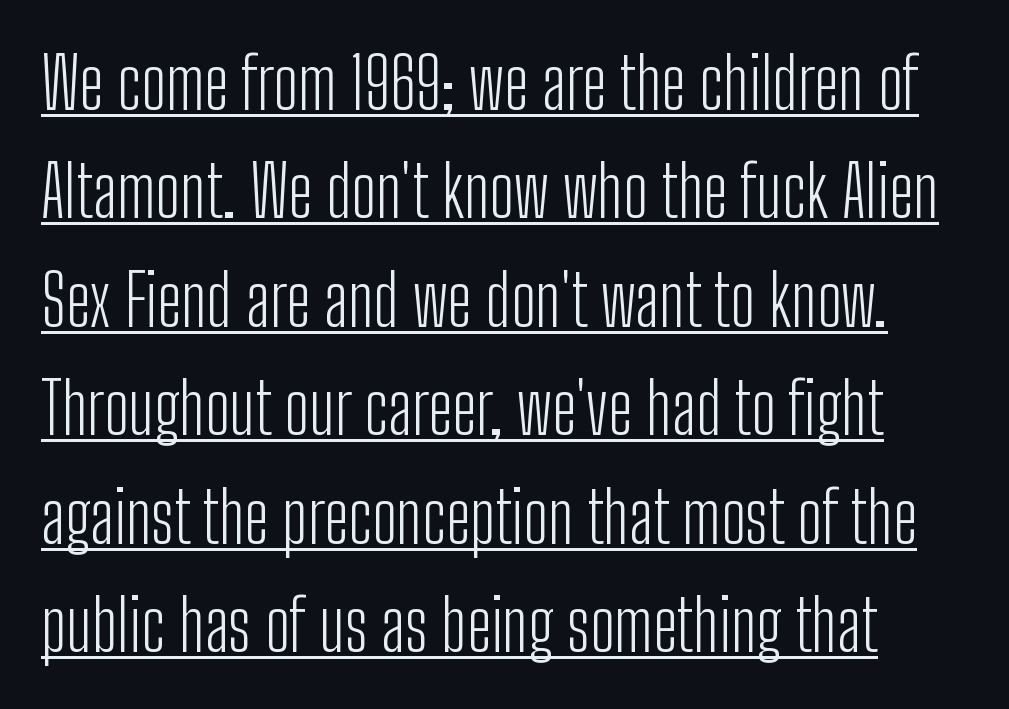
Think of a printed novel: that variable character pitch is what you see here. Whoever set this chose a conventional vertical rhythm. Caption: face not bold, strokes unweighted. Font category for this specimen: sans-serif.
